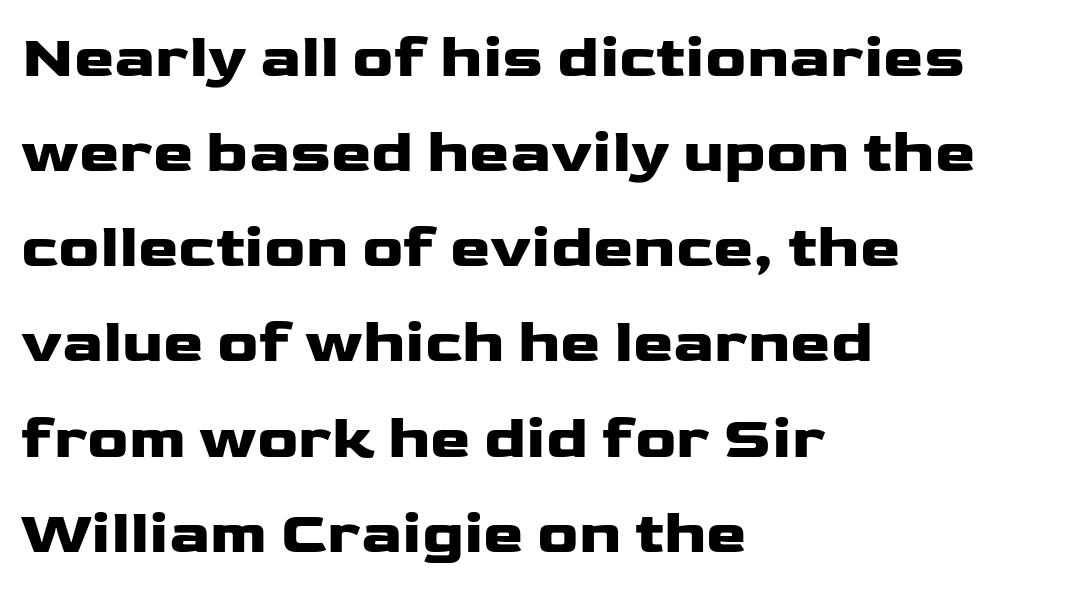
{"serif": "no", "italic": "no", "bold": "yes", "weight": "heavy", "width": "wide", "stroke_contrast": "low", "x_height": "medium", "monospaced": "no", "underline": "no", "align": "left", "line_spacing": "normal", "line_spacing_ratio": 1.56, "letter_spacing": "normal", "letter_spacing_em": 0.0, "glyph_px": 61}
